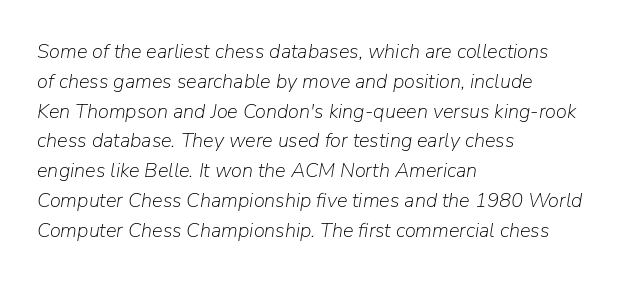
Q: Is the text bold? A: No.
Q: Is the text italic (slanted)? A: Yes, it leans right by about 9 degrees.
Q: Is the text underlined? A: No.
Q: How is the paragraph aligned? A: Left-aligned.
Q: Is the spacing between letters normal or unusually wide? A: Normal.
Q: Is the spacing between lines tight, normal or loose? A: Normal.
